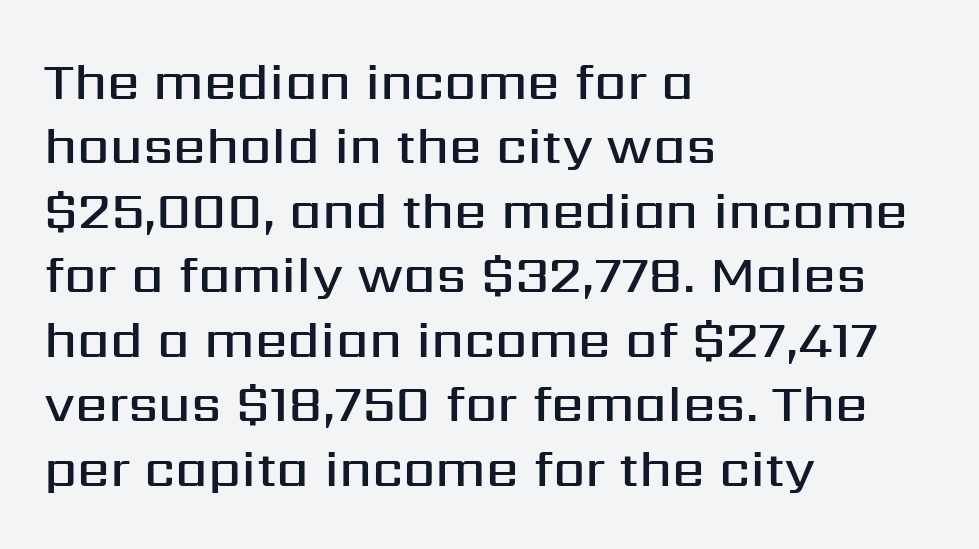
{"serif": "no", "italic": "no", "bold": "semi", "weight": "semibold", "width": "normal", "stroke_contrast": "medium", "x_height": "medium", "monospaced": "no", "underline": "no", "align": "left", "line_spacing_ratio": 1.24, "letter_spacing": "normal", "letter_spacing_em": 0.0, "glyph_px": 52}
